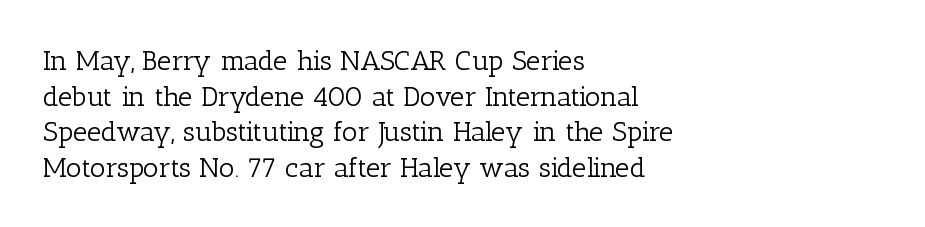
Q: Is the text bold? A: No.
Q: Is the text italic (slanted)? A: No, it is upright.
Q: Is the typeface a serif or a sans-serif typeface? A: Serif.
Q: Is the text underlined? A: No.
Q: How is the paragraph aligned? A: Left-aligned.
Q: Is the spacing between letters normal or unusually wide? A: Normal.
Q: Is the spacing between lines tight, normal or loose? A: Normal.
Q: Width (condensed, normal, or wide)? A: Normal.
Q: Stroke contrast? A: Low.
Q: x-height? A: Medium.
Q: Monospaced? A: No.
